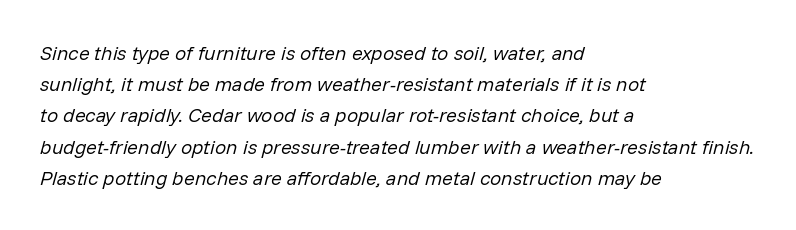
The image shows 20 px text type, italic (leaning right); set left-aligned, normal line spacing (1.56x), normal letter spacing, not underlined.
